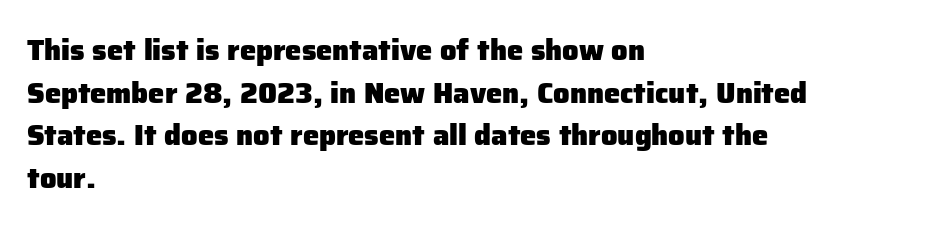
{"serif": "no", "italic": "no", "bold": "yes", "weight": "heavy", "width": "normal", "stroke_contrast": "low", "x_height": "medium", "monospaced": "no", "underline": "no", "align": "left", "line_spacing": "normal", "line_spacing_ratio": 1.47, "letter_spacing": "normal", "letter_spacing_em": 0.0, "glyph_px": 29}
